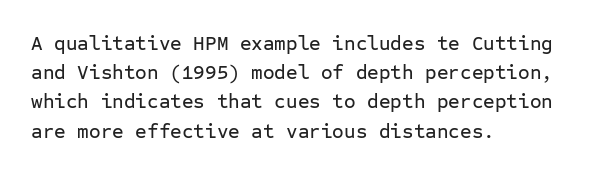
{"italic": "no", "underline": "no", "align": "left", "line_spacing": "normal", "line_spacing_ratio": 1.46, "letter_spacing": "normal", "letter_spacing_em": 0.0, "glyph_px": 20}
